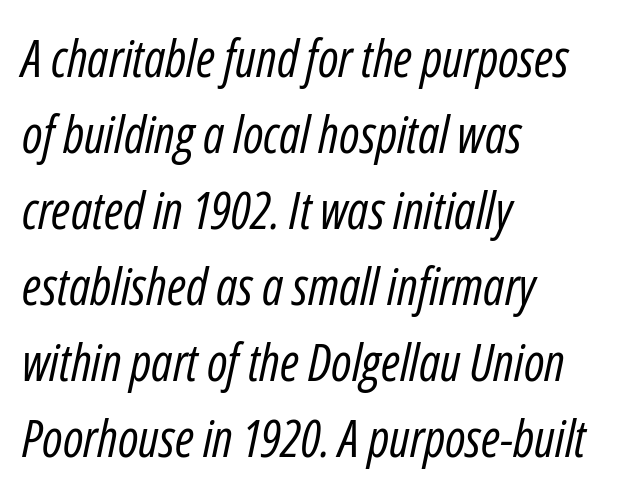
Do the characters align in a grid? No, the font is proportional. Yep, that's italic — everything's leaning. Is there much room between lines? A standard amount, neither cramped nor airy. Vertical stems look standard width or narrower in stroke. Rule under the text: the space is simply empty. These lines keep a tight, regular rhythm from letter to letter.
